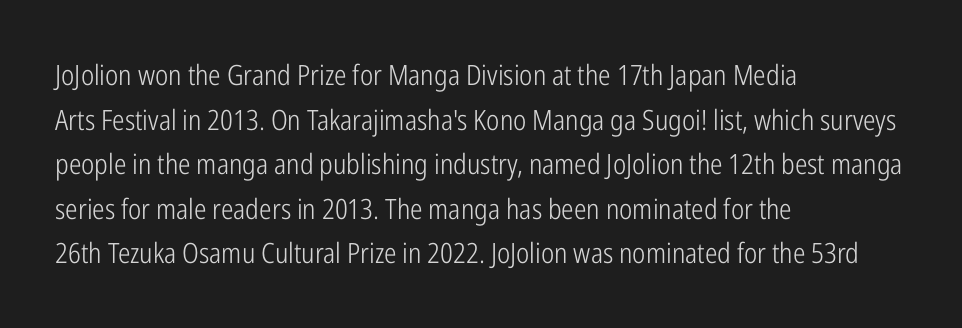
Q: Is the text bold? A: No.
Q: Is the text italic (slanted)? A: No, it is upright.
Q: Is the typeface a serif or a sans-serif typeface? A: Sans-serif.
Q: Is the text underlined? A: No.
Q: How is the paragraph aligned? A: Left-aligned.
Q: Is the spacing between letters normal or unusually wide? A: Normal.
Q: Is the spacing between lines tight, normal or loose? A: Normal.
Q: Width (condensed, normal, or wide)? A: Condensed.
Q: Stroke contrast? A: Low.
Q: x-height? A: Medium.
Q: Monospaced? A: No.
